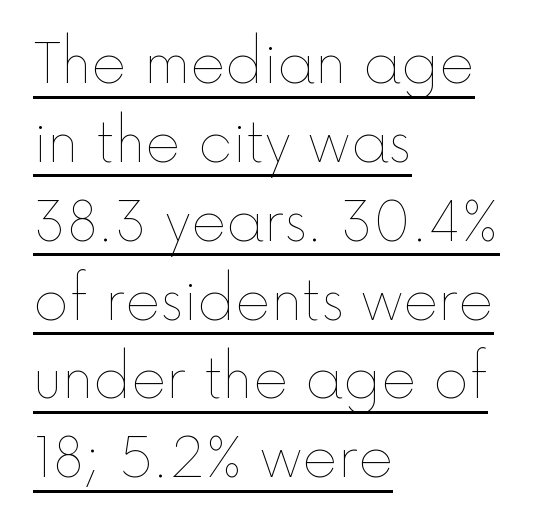
The image shows 54 px thin type, upright; set left-aligned, normal line spacing (1.46x), normal letter spacing, underlined; a medium x-height.
